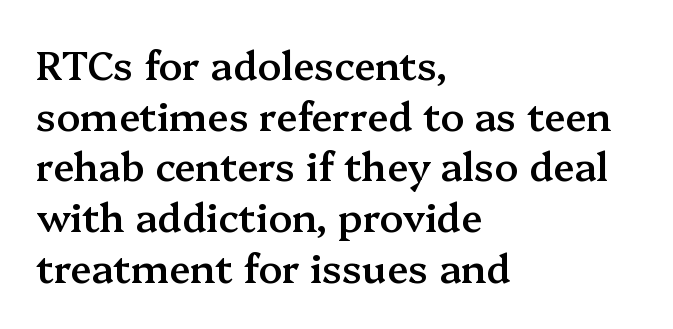
The letters advance in unequal steps, a hallmark of proportional type. Has an underline been added? It has not. A bit beefed up — I'd call it semibold rather than bold. The tracking reads as untouched default to a designer's eye. Classification — serif. It's the straight-up-and-down kind of type.
